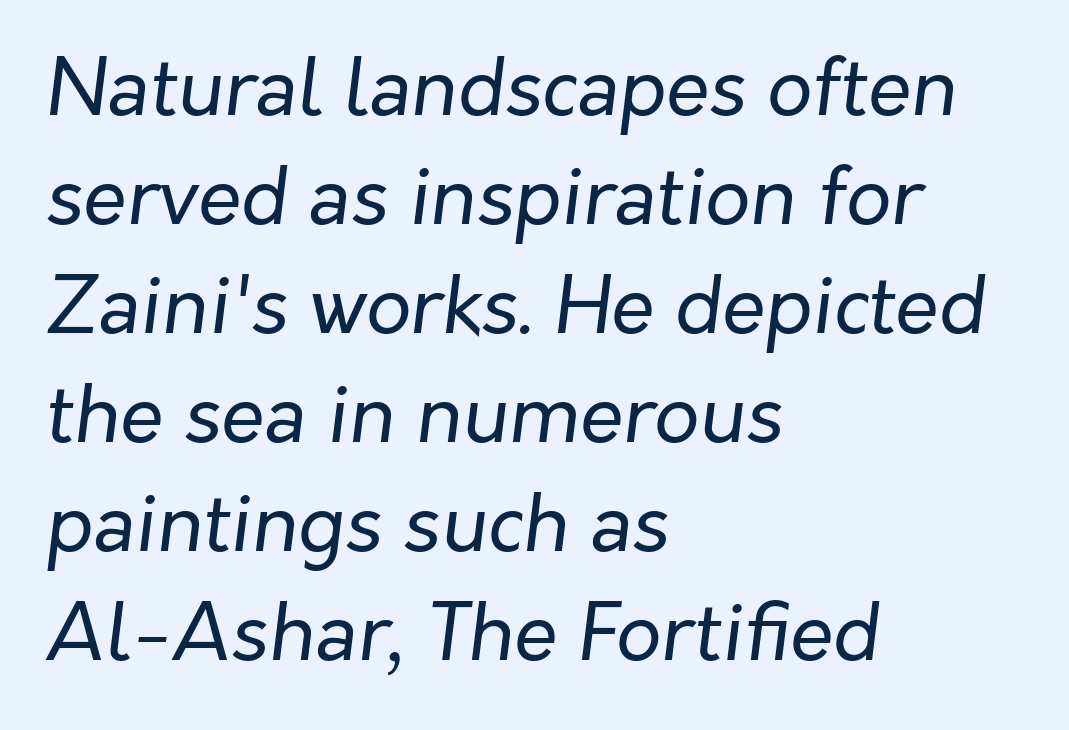
Q: Is the text bold? A: No.
Q: Is the text italic (slanted)? A: Yes, it leans right by about 7 degrees.
Q: Is the text underlined? A: No.
Q: How is the paragraph aligned? A: Left-aligned.
Q: Is the spacing between letters normal or unusually wide? A: Normal.
Q: Is the spacing between lines tight, normal or loose? A: Normal.
Q: Width (condensed, normal, or wide)? A: Normal.
Q: Stroke contrast? A: Low.
Q: x-height? A: Medium.
Q: Monospaced? A: No.
